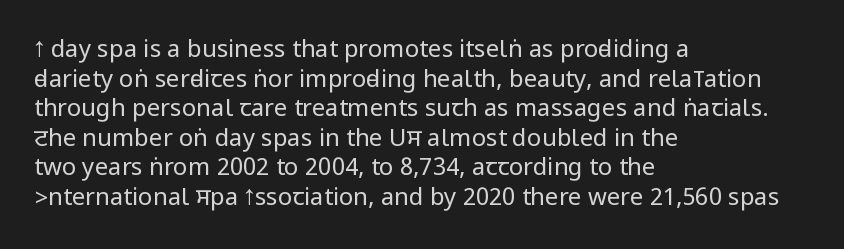
The image shows 24 px text type, upright; set left-aligned, line spacing 1.23x, normal letter spacing, not underlined.
